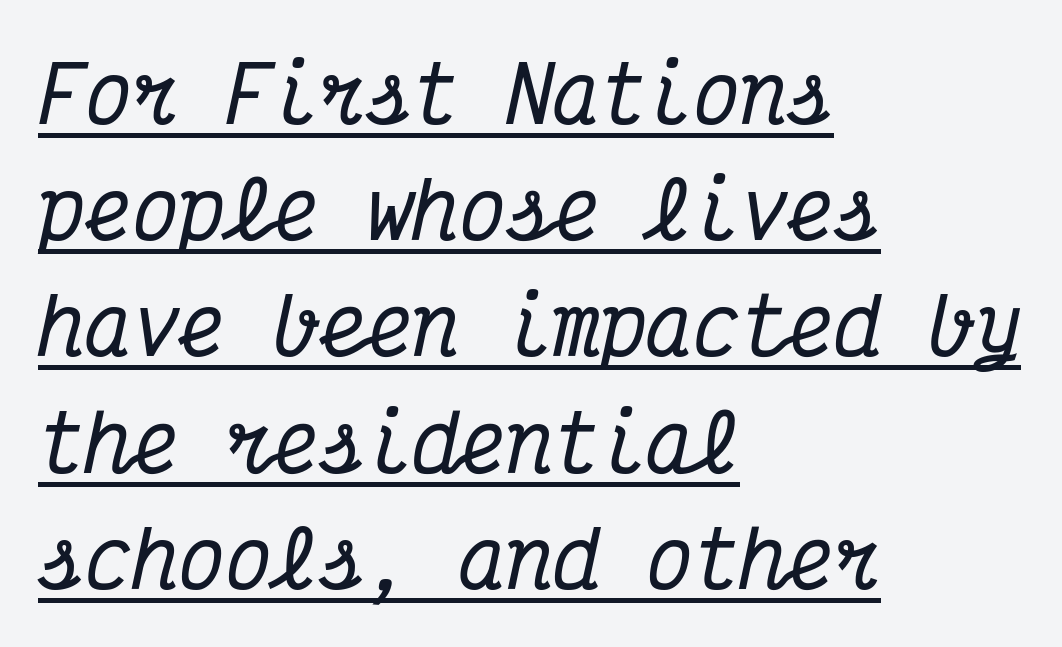
The image shows 78 px condensed serif type, italic (leaning right), monospaced; set left-aligned, normal line spacing (1.49x), normal letter spacing, underlined; medium stroke contrast and a medium x-height.
